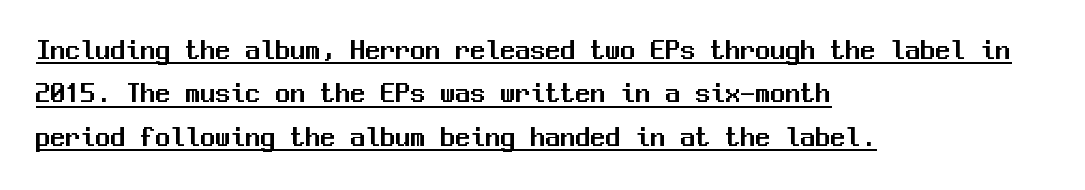
{"serif": "no", "italic": "no", "width": "normal", "stroke_contrast": "medium", "x_height": "medium", "monospaced": "yes", "underline": "yes", "align": "left", "line_spacing": "normal", "line_spacing_ratio": 1.45, "letter_spacing": "normal", "letter_spacing_em": 0.0, "glyph_px": 30}
